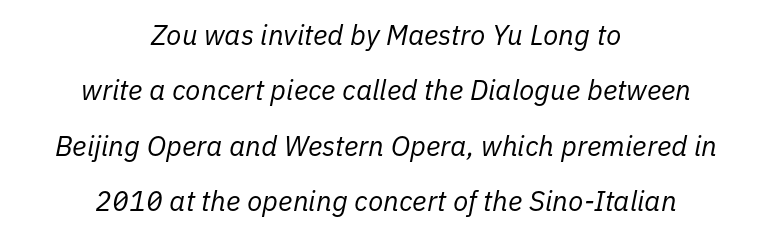
Q: Is the text bold? A: No.
Q: Is the text italic (slanted)? A: Yes, it leans right by about 11 degrees.
Q: Is the text underlined? A: No.
Q: How is the paragraph aligned? A: Centered.
Q: Is the spacing between letters normal or unusually wide? A: Normal.
Q: Is the spacing between lines tight, normal or loose? A: Loose.
Q: Width (condensed, normal, or wide)? A: Normal.
Q: Stroke contrast? A: Low.
Q: x-height? A: Medium.
Q: Monospaced? A: No.
